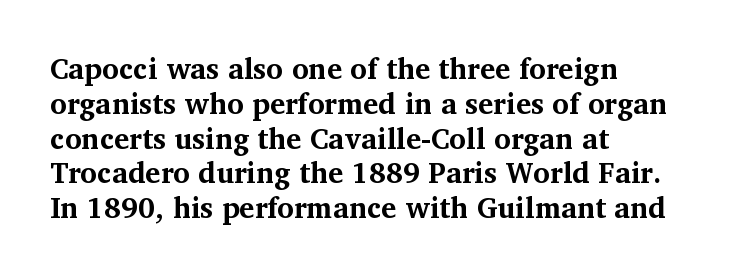
Q: Is the text bold? A: Yes.
Q: Is the text italic (slanted)? A: No, it is upright.
Q: Is the typeface a serif or a sans-serif typeface? A: Serif.
Q: Is the text underlined? A: No.
Q: How is the paragraph aligned? A: Left-aligned.
Q: Is the spacing between letters normal or unusually wide? A: Normal.
Q: Width (condensed, normal, or wide)? A: Normal.
Q: Stroke contrast? A: Medium.
Q: x-height? A: Medium.
Q: Monospaced? A: No.
